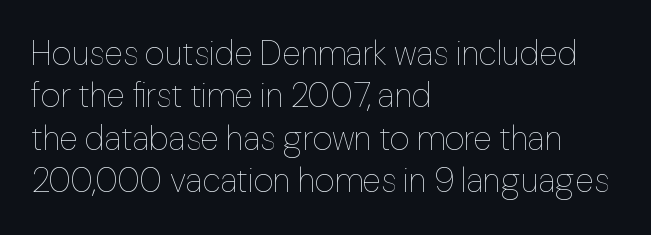
The image shows 34 px thin type, upright; set left-aligned, normal line spacing (1.25x), normal letter spacing, not underlined; low stroke contrast and a medium x-height.
